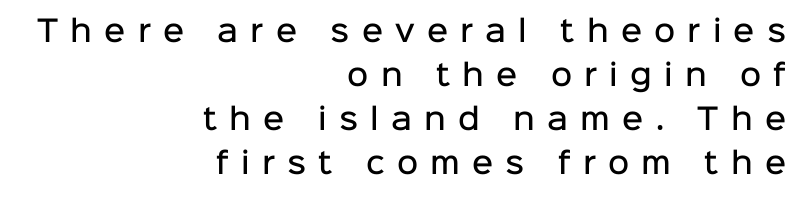
{"serif": "no", "italic": "no", "bold": "semi", "weight": "semibold", "width": "normal", "stroke_contrast": "low", "x_height": "medium", "monospaced": "no", "underline": "no", "align": "right", "line_spacing": "normal", "line_spacing_ratio": 1.52, "letter_spacing": "wide", "letter_spacing_em": 0.42, "glyph_px": 29}
